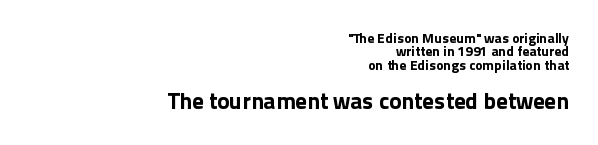
The image shows 23 px bold type, upright; set right-aligned, tight line spacing (0.95x), normal letter spacing, not underlined; the second (bottom) block is 1.64x larger.
